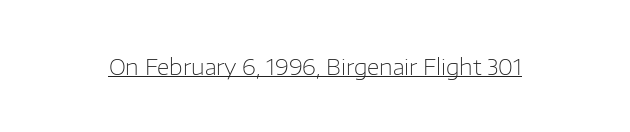
Does a line run under the words? Yes, clearly. Each word holds together tightly as a unit, with standard inter-letter gaps. When letters stand straight like this, we call the style roman or upright. Compared with a typical body face, this is equally light or lighter still.
